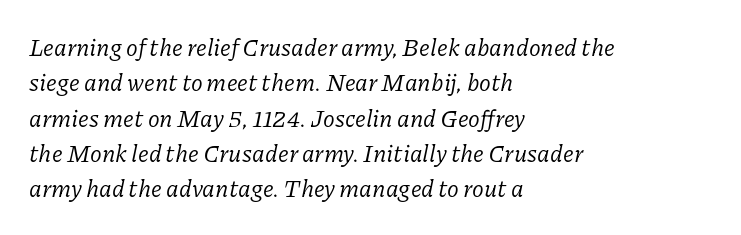
Q: Is the text bold? A: No.
Q: Is the text italic (slanted)? A: Yes, it leans right by about 11 degrees.
Q: Is the text underlined? A: No.
Q: How is the paragraph aligned? A: Left-aligned.
Q: Is the spacing between letters normal or unusually wide? A: Normal.
Q: Is the spacing between lines tight, normal or loose? A: Normal.
